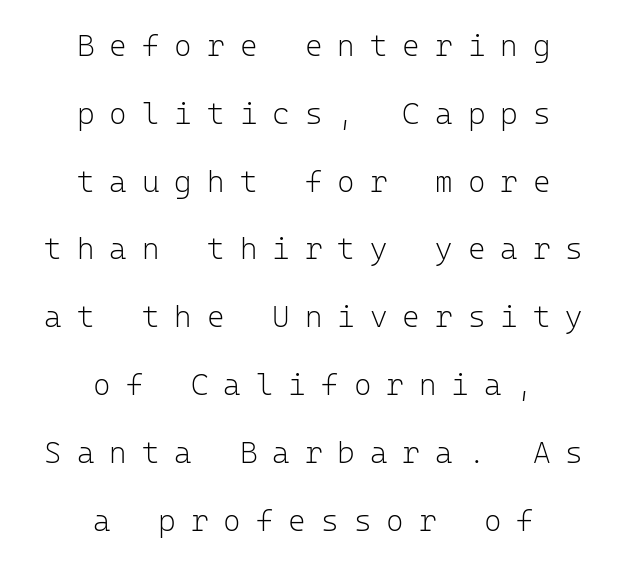
Q: Is the text bold? A: No.
Q: Is the text italic (slanted)? A: No, it is upright.
Q: Is the typeface a serif or a sans-serif typeface? A: Sans-serif.
Q: Is the text underlined? A: No.
Q: How is the paragraph aligned? A: Centered.
Q: Is the spacing between letters normal or unusually wide? A: Unusually wide.
Q: Is the spacing between lines tight, normal or loose? A: Loose.
Q: Width (condensed, normal, or wide)? A: Normal.
Q: Stroke contrast? A: Low.
Q: x-height? A: Medium.
Q: Monospaced? A: Yes.
